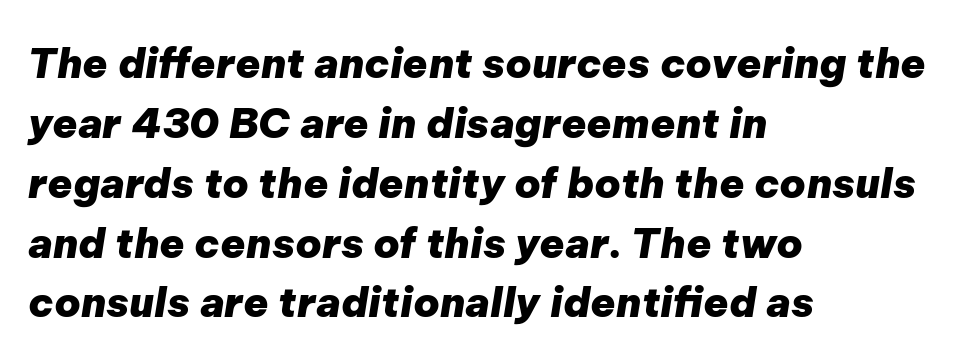
{"italic": "yes", "lean": "right", "slant_degrees": 9, "bold": "yes", "weight": "heavy", "width": "normal", "stroke_contrast": "low", "x_height": "medium", "monospaced": "no", "underline": "no", "align": "left", "line_spacing": "normal", "line_spacing_ratio": 1.46, "letter_spacing": "normal", "letter_spacing_em": 0.0, "glyph_px": 41}
